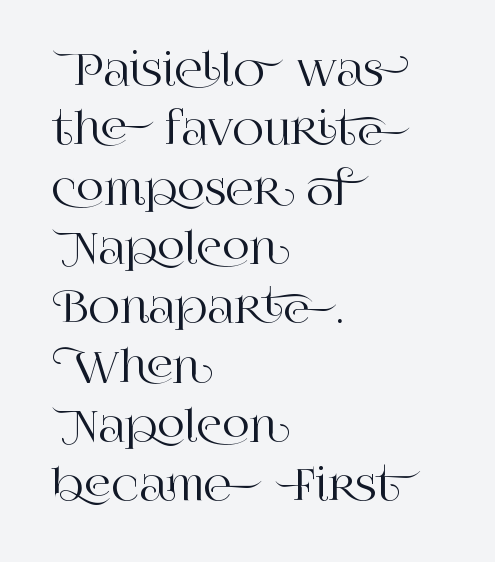
Q: Is the text italic (slanted)? A: No, it is upright.
Q: Is the typeface a serif or a sans-serif typeface? A: Serif.
Q: Is the text underlined? A: No.
Q: How is the paragraph aligned? A: Left-aligned.
Q: Is the spacing between letters normal or unusually wide? A: Normal.
Q: Is the spacing between lines tight, normal or loose? A: Normal.
Q: Width (condensed, normal, or wide)? A: Normal.
Q: Stroke contrast? A: High.
Q: x-height? A: Large.
Q: Monospaced? A: No.
